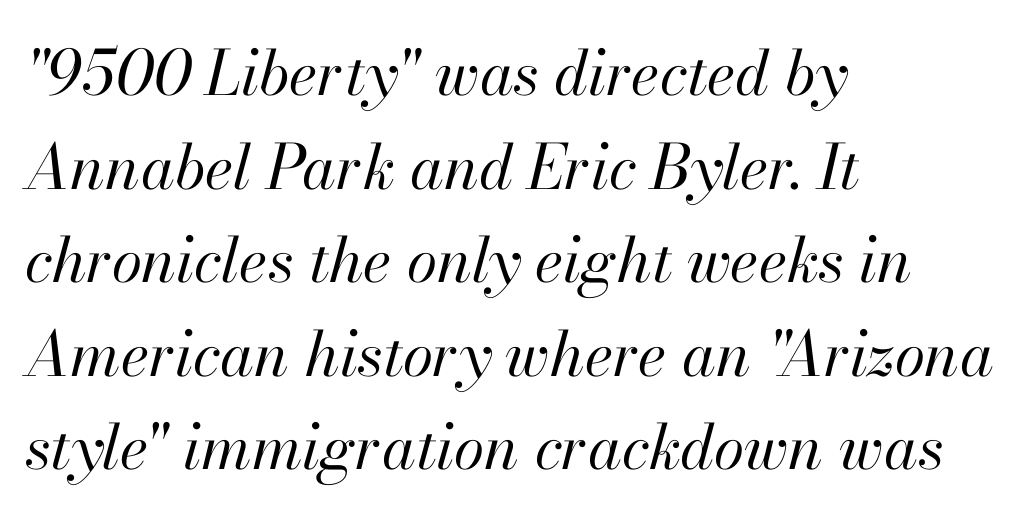
The image shows 62 px regular-weight type, italic (leaning right); set left-aligned, normal line spacing (1.51x), normal letter spacing, not underlined; high stroke contrast and a small x-height.
